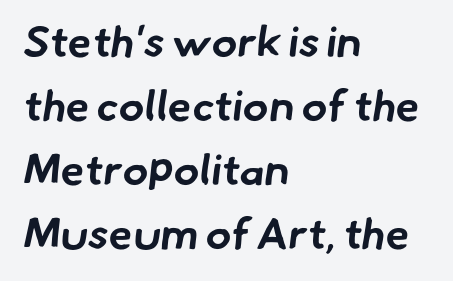
{"serif": "no", "bold": "yes", "weight": "bold", "width": "normal", "stroke_contrast": "low", "x_height": "small", "monospaced": "no", "underline": "no", "align": "left", "line_spacing": "normal", "line_spacing_ratio": 1.49, "letter_spacing": "normal", "letter_spacing_em": 0.0, "glyph_px": 43}
